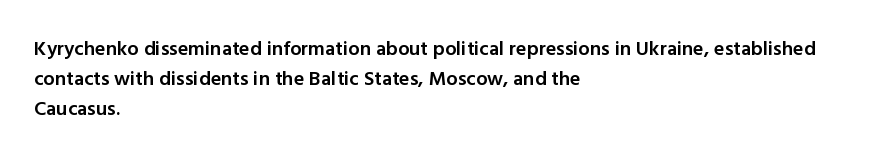
Q: Is the text bold? A: Semi-bold.
Q: Is the text italic (slanted)? A: No, it is upright.
Q: Is the text underlined? A: No.
Q: How is the paragraph aligned? A: Left-aligned.
Q: Is the spacing between letters normal or unusually wide? A: Normal.
Q: Is the spacing between lines tight, normal or loose? A: Normal.
